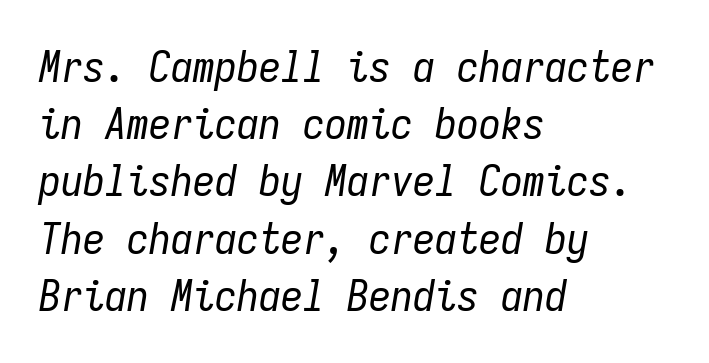
{"italic": "yes", "lean": "right", "slant_degrees": 9, "bold": "no", "weight": "regular", "width": "condensed", "stroke_contrast": "low", "x_height": "medium", "monospaced": "yes", "underline": "no", "align": "left", "line_spacing": "normal", "line_spacing_ratio": 1.3, "letter_spacing": "normal", "letter_spacing_em": 0.0, "glyph_px": 44}
